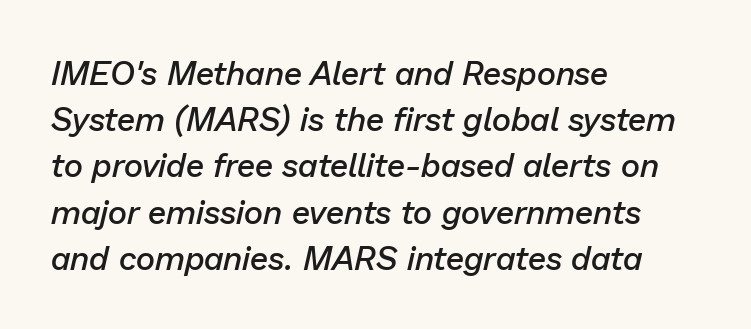
The image shows 33 px semibold type, italic (leaning right); set left-aligned, normal line spacing (1.4x), normal letter spacing, not underlined; low stroke contrast and a medium x-height.
